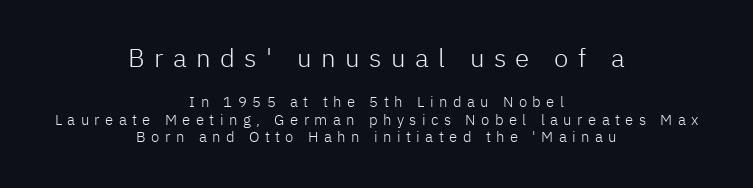
The gaps between neighbouring characters are conspicuously large. Italic? Not at all — the glyphs are vertical. Is this a heavy cut? Hardly; it is regular or lighter. Compare the two chunks: the upper has the greater cap height. Quick note: underline off.
